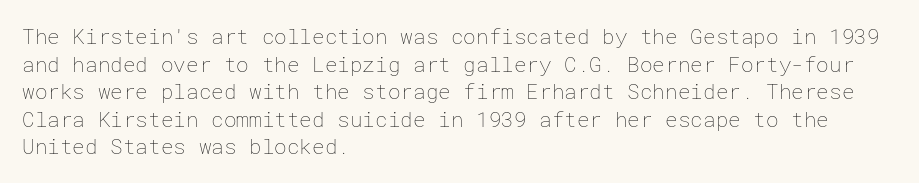
Q: Is the text bold? A: No.
Q: Is the text italic (slanted)? A: No, it is upright.
Q: Is the text underlined? A: No.
Q: How is the paragraph aligned? A: Left-aligned.
Q: Is the spacing between letters normal or unusually wide? A: Normal.
Q: Is the spacing between lines tight, normal or loose? A: Normal.
